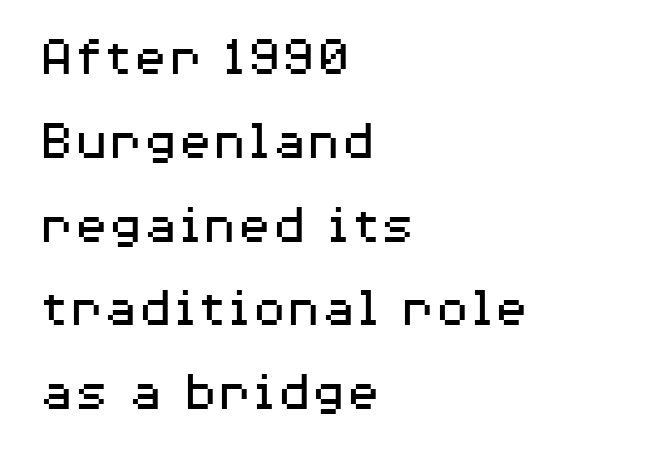
A roman cut, with each character standing at attention. Is the stroke heavy? The answer is a plain regular-or-lighter. Proportional: the letters do not fall into vertical columns. The passage shown stacks its lines at a standard gap. There is no visible air inserted between adjacent glyphs. The rag falls on the right side of this text block.
